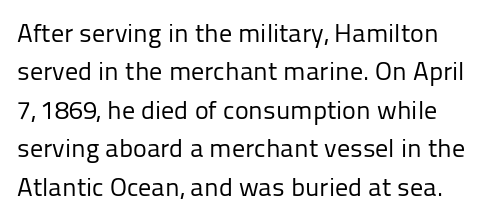
Leftover space on each line is placed entirely after the last word. The font sits on the lighter half of the weight spectrum, regular included. Here the glyphs are tracked normally, forming tight word shapes. Evenly set lines give the paragraph a standard silhouette. The area under the type is left untouched. The letters stand upright; this is a roman face.
